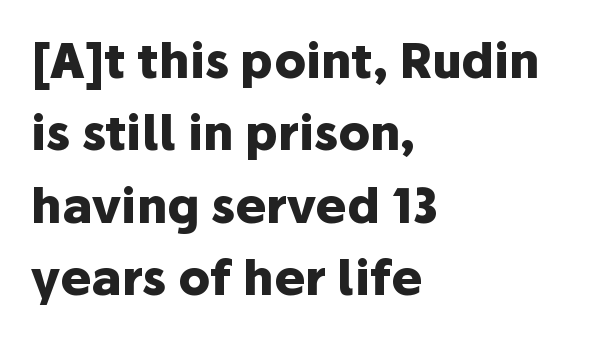
{"serif": "no", "italic": "no", "bold": "yes", "weight": "heavy", "width": "normal", "stroke_contrast": "low", "x_height": "medium", "monospaced": "no", "underline": "no", "align": "left", "line_spacing": "normal", "line_spacing_ratio": 1.54, "letter_spacing": "normal", "letter_spacing_em": 0.0, "glyph_px": 47}
